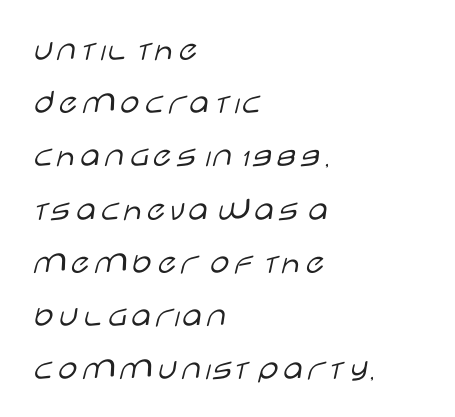
{"serif": "no", "bold": "no", "weight": "light", "width": "wide", "stroke_contrast": "low", "x_height": "large", "monospaced": "no", "underline": "no", "align": "left", "line_spacing": "normal", "line_spacing_ratio": 1.52, "letter_spacing": "normal", "letter_spacing_em": 0.0, "glyph_px": 35}
